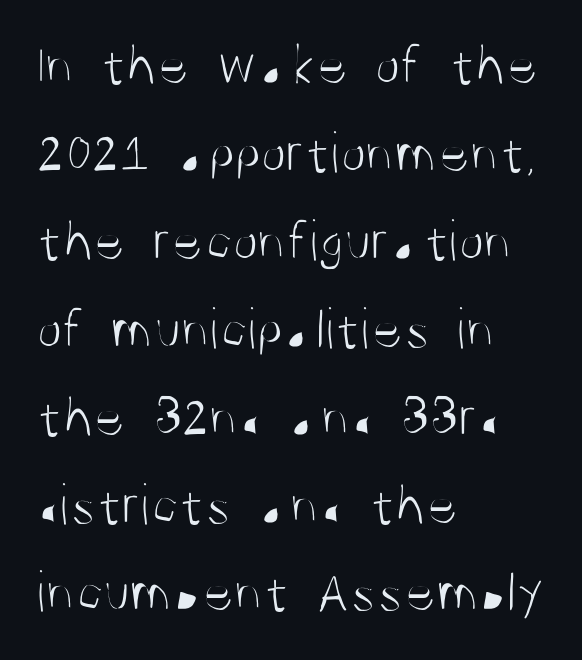
Q: Is the text bold? A: No.
Q: Is the text italic (slanted)? A: No, it is upright.
Q: Is the typeface a serif or a sans-serif typeface? A: Sans-serif.
Q: Is the text underlined? A: No.
Q: How is the paragraph aligned? A: Left-aligned.
Q: Is the spacing between letters normal or unusually wide? A: Normal.
Q: Is the spacing between lines tight, normal or loose? A: Normal.
Q: Width (condensed, normal, or wide)? A: Condensed.
Q: Stroke contrast? A: Medium.
Q: x-height? A: Large.
Q: Monospaced? A: No.
